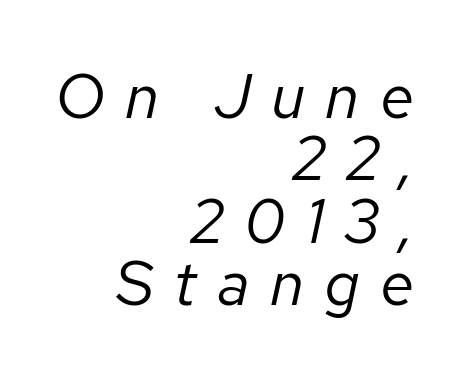
A light-to-regular cut is what we see here. Check under the words: just untouched page. Horizontally, the lines are justified to the trailing edge only. The designer dialed line spacing down below the default. You could not count columns in this text — the font is proportionally spaced. The axis of the letterforms is tilted away from vertical.
